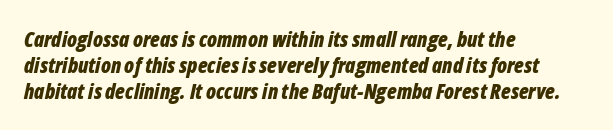
Notice how the stems are inclined rather than vertical — that's the hallmark of italics. As a designer I'd log this as weight 700, bold. Students, note that the glyphs here touch the page at normal intervals. The compositor pushed each line to the left boundary.
